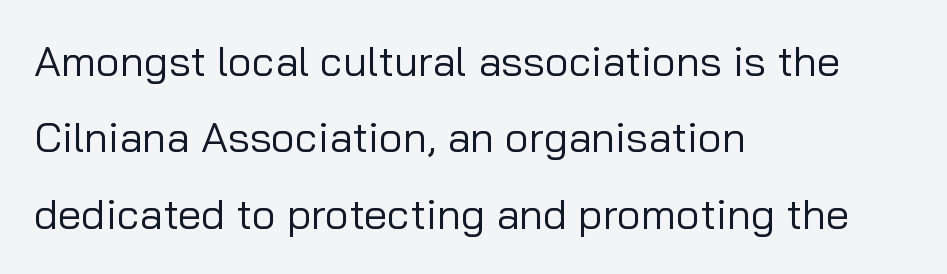
{"serif": "no", "italic": "no", "bold": "no", "weight": "regular", "width": "normal", "stroke_contrast": "low", "x_height": "medium", "monospaced": "no", "underline": "no", "align": "left", "line_spacing_ratio": 1.82, "letter_spacing": "normal", "letter_spacing_em": 0.0, "glyph_px": 42}
